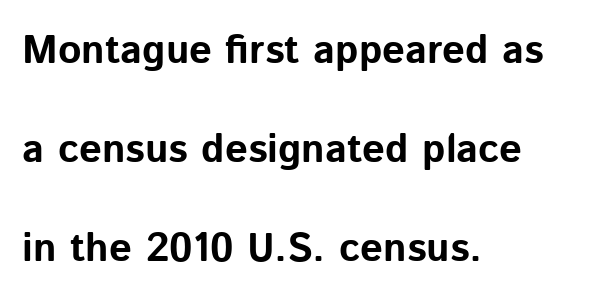
{"serif": "no", "italic": "no", "bold": "yes", "weight": "bold", "width": "normal", "stroke_contrast": "low", "x_height": "medium", "monospaced": "no", "underline": "no", "align": "left", "line_spacing": "loose", "line_spacing_ratio": 2.47, "letter_spacing": "normal", "letter_spacing_em": 0.0, "glyph_px": 40}
